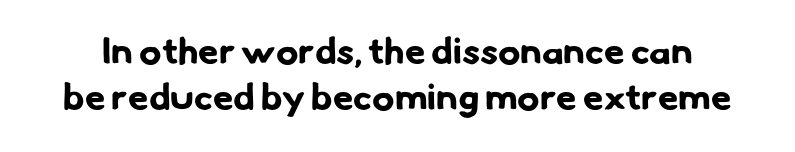
Q: Is the text bold? A: Yes.
Q: Is the typeface a serif or a sans-serif typeface? A: Sans-serif.
Q: Is the text underlined? A: No.
Q: Is the spacing between letters normal or unusually wide? A: Normal.
Q: Width (condensed, normal, or wide)? A: Normal.
Q: Stroke contrast? A: Low.
Q: x-height? A: Small.
Q: Monospaced? A: No.
